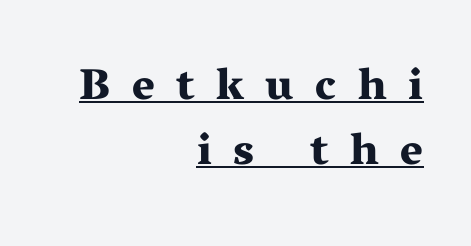
Q: Is the text bold? A: Yes.
Q: Is the text italic (slanted)? A: No, it is upright.
Q: Is the typeface a serif or a sans-serif typeface? A: Serif.
Q: Is the text underlined? A: Yes.
Q: How is the paragraph aligned? A: Right-aligned.
Q: Is the spacing between letters normal or unusually wide? A: Unusually wide.
Q: Is the spacing between lines tight, normal or loose? A: Normal.
Q: Width (condensed, normal, or wide)? A: Wide.
Q: Stroke contrast? A: Medium.
Q: x-height? A: Medium.
Q: Monospaced? A: No.
